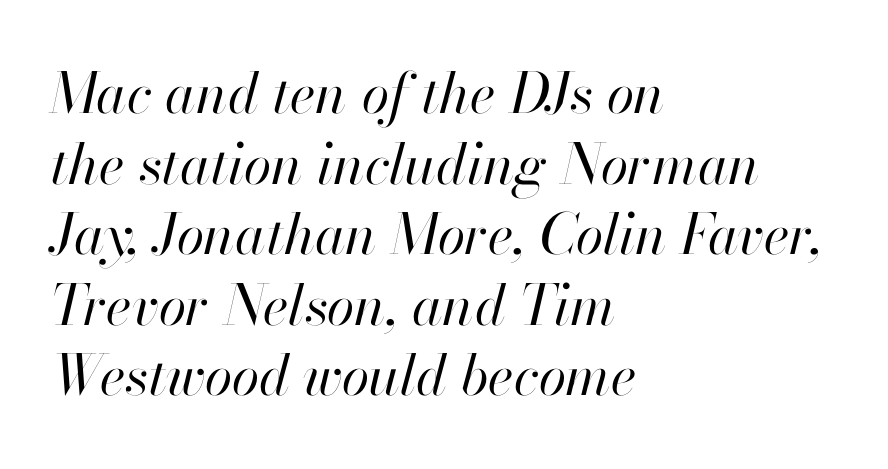
No chunkiness to these letters — they're not bold. Glyph-to-glyph distance matches everyday printed text. Each row of text sits above clean, open space. The passage shown is typed in a proportional face where columns would drift. The rows are spaced the way most documents space them.
